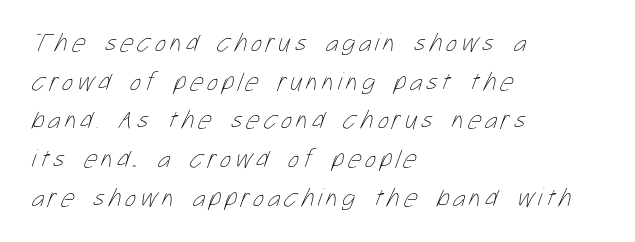
{"bold": "no", "underline": "no", "align": "left", "line_spacing": "normal", "line_spacing_ratio": 1.49, "glyph_px": 26}
